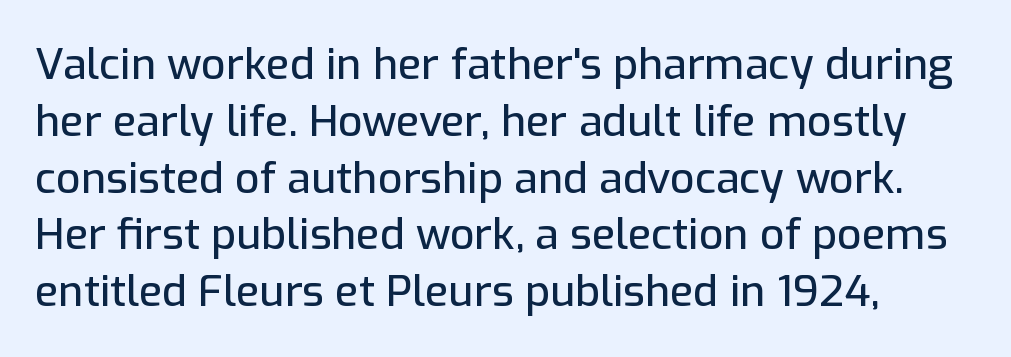
{"serif": "no", "italic": "no", "width": "normal", "stroke_contrast": "low", "x_height": "medium", "monospaced": "no", "underline": "no", "align": "left", "line_spacing": "normal", "line_spacing_ratio": 1.32, "letter_spacing": "normal", "letter_spacing_em": 0.0, "glyph_px": 43}
